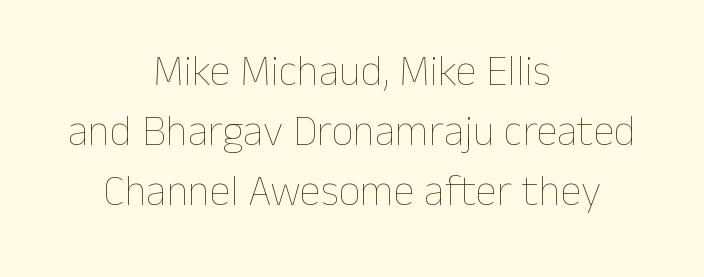
The image shows 43 px thin type, upright; set centered, normal line spacing (1.39x), normal letter spacing, not underlined; low stroke contrast and a medium x-height.
